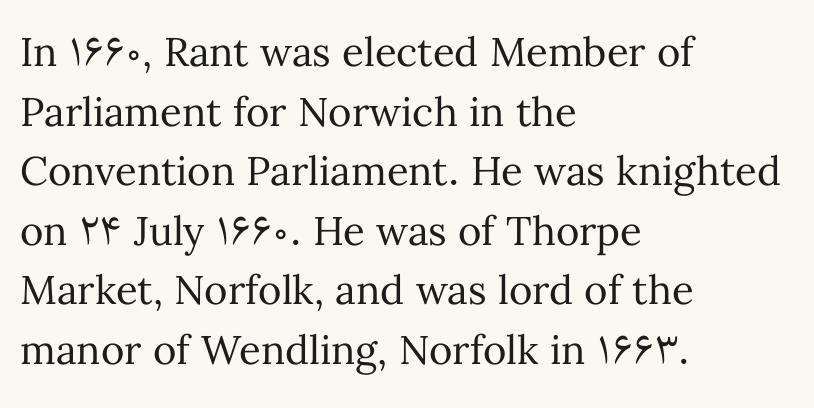
{"italic": "no", "bold": "no", "weight": "regular", "width": "normal", "stroke_contrast": "medium", "x_height": "medium", "monospaced": "no", "underline": "no", "align": "left", "line_spacing": "normal", "line_spacing_ratio": 1.49, "letter_spacing": "normal", "letter_spacing_em": 0.0, "glyph_px": 40}
